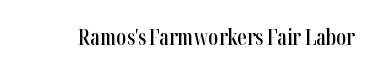
{"italic": "no", "bold": "semi", "underline": "no", "letter_spacing": "normal", "letter_spacing_em": 0.0, "glyph_px": 21}
